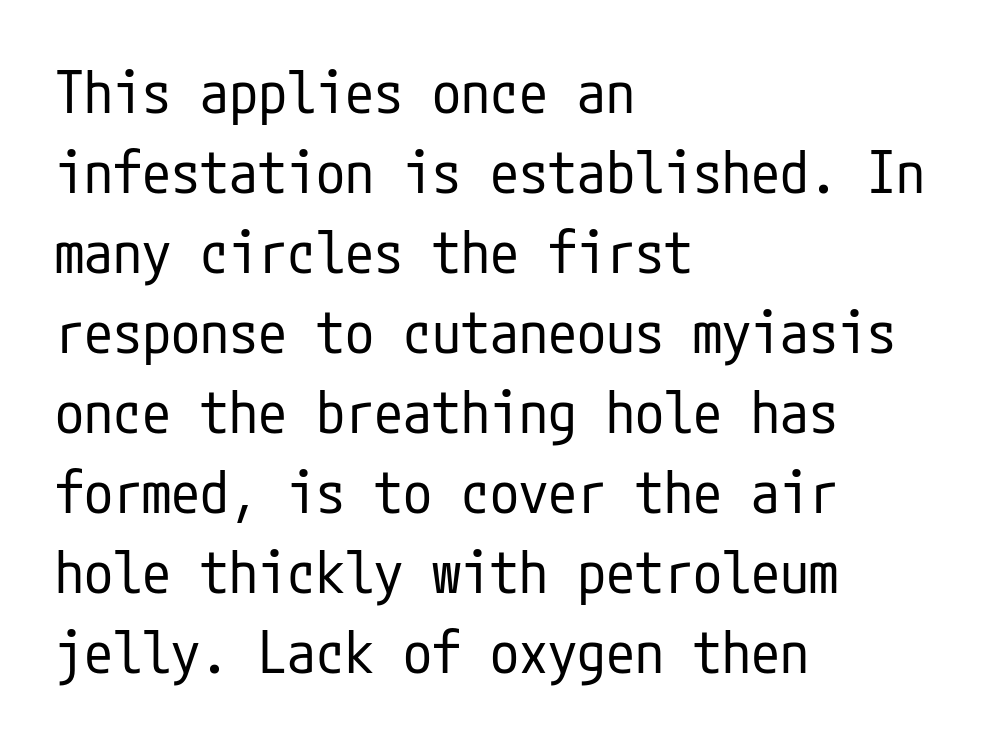
The image shows 58 px regular-weight, condensed sans-serif type, upright; set left-aligned, normal line spacing (1.38x), normal letter spacing, not underlined; low stroke contrast and a medium x-height.
